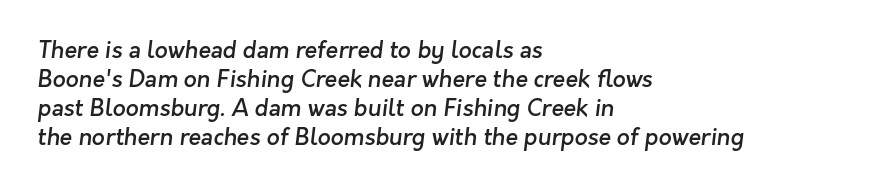
{"bold": "semi", "underline": "no", "align": "left", "line_spacing": "normal", "line_spacing_ratio": 1.26, "letter_spacing": "normal", "letter_spacing_em": 0.0, "glyph_px": 23}
